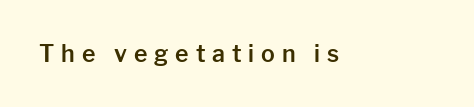
{"italic": "no", "underline": "no", "letter_spacing": "wide", "letter_spacing_em": 0.3, "glyph_px": 23}
